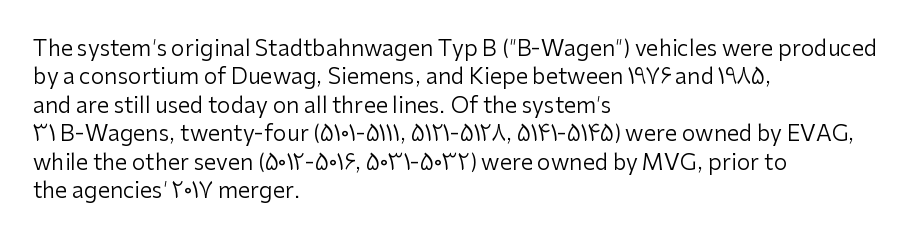
Rule under the text: the space is simply empty. Honestly, the letter spacing is just normal — you wouldn't notice it. The font's upright variant was chosen for this text. The strokes are not fattened; the text isn't bold. Layout note: lines flush left. The designer left line spacing at the default.
